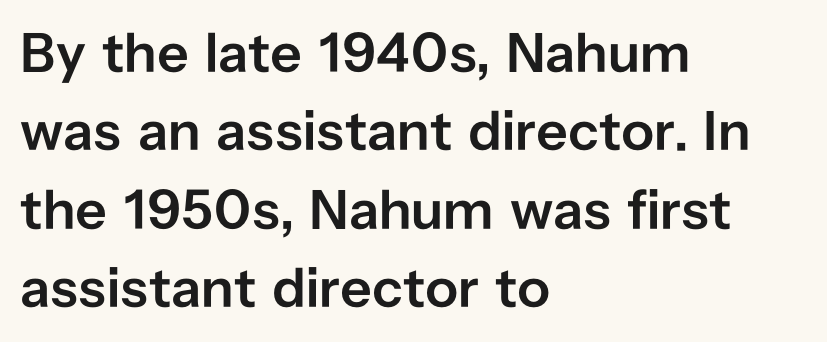
The image shows 56 px semibold sans-serif type, upright; set left-aligned, normal line spacing (1.4x), normal letter spacing, not underlined; low stroke contrast and a medium x-height.
